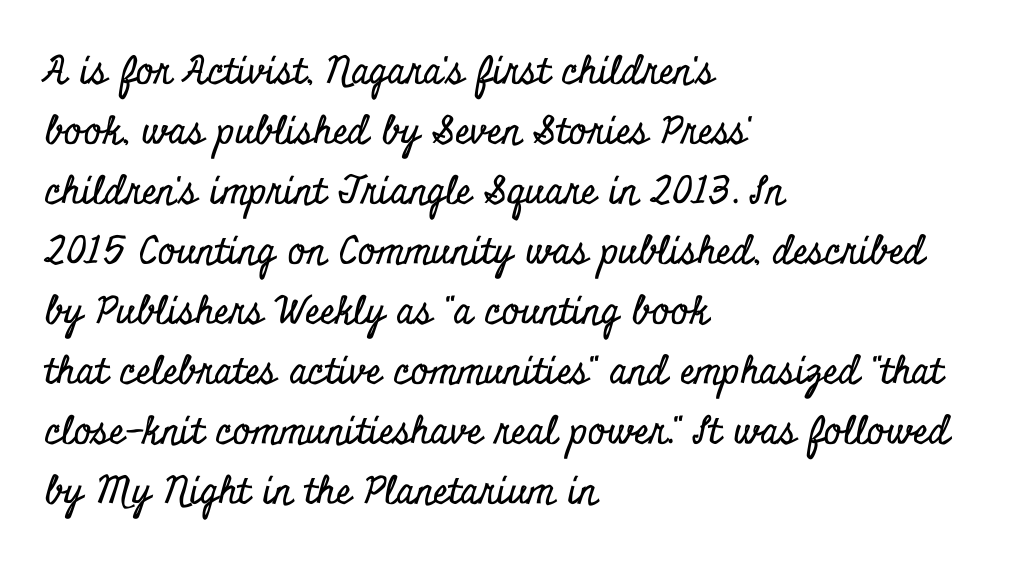
{"serif": "yes", "width": "condensed", "stroke_contrast": "low", "x_height": "small", "monospaced": "no", "underline": "no", "align": "left", "line_spacing": "normal", "line_spacing_ratio": 1.58, "letter_spacing": "normal", "letter_spacing_em": 0.0, "glyph_px": 38}
